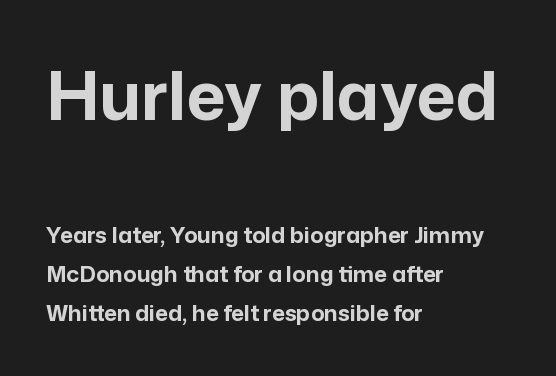
The image shows 67 px bold sans-serif type, upright; set left-aligned, line spacing 1.78x, normal letter spacing, not underlined; the first (top) block is 3.05x larger; low stroke contrast and a medium x-height.
